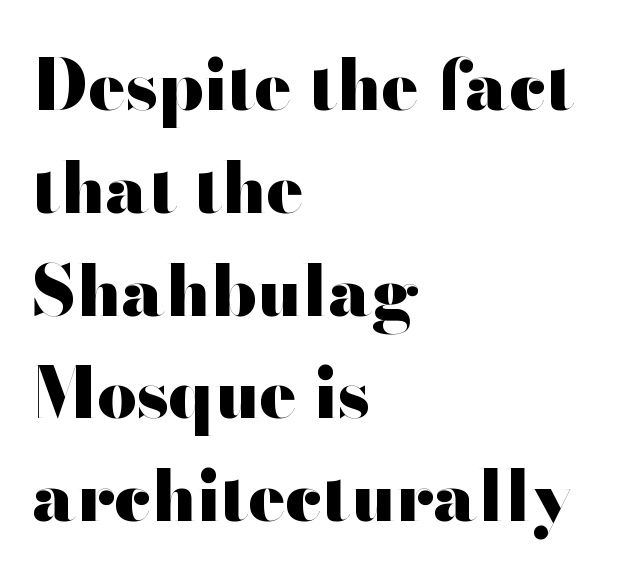
The image shows 69 px heavy, wide sans-serif type, upright; set left-aligned, normal line spacing (1.49x), normal letter spacing, not underlined; high stroke contrast and a small x-height.
